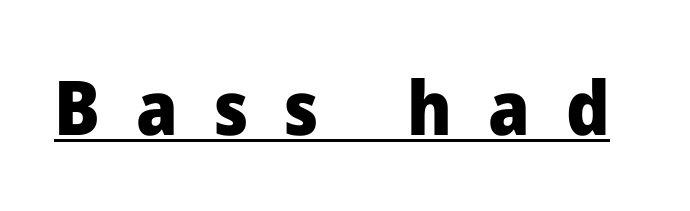
Q: Is the text bold? A: Yes.
Q: Is the text italic (slanted)? A: No, it is upright.
Q: Is the typeface a serif or a sans-serif typeface? A: Sans-serif.
Q: Is the text underlined? A: Yes.
Q: Is the spacing between letters normal or unusually wide? A: Unusually wide.
Q: Width (condensed, normal, or wide)? A: Normal.
Q: Stroke contrast? A: Low.
Q: x-height? A: Medium.
Q: Monospaced? A: No.
